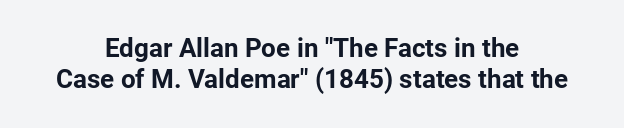
This sample uses an upright cut, with every glyph sitting square on the baseline. The line texture is even and compact thanks to regular tracking. The passage is arranged like a title page — every line centered. Descenders hang freely into open space.
